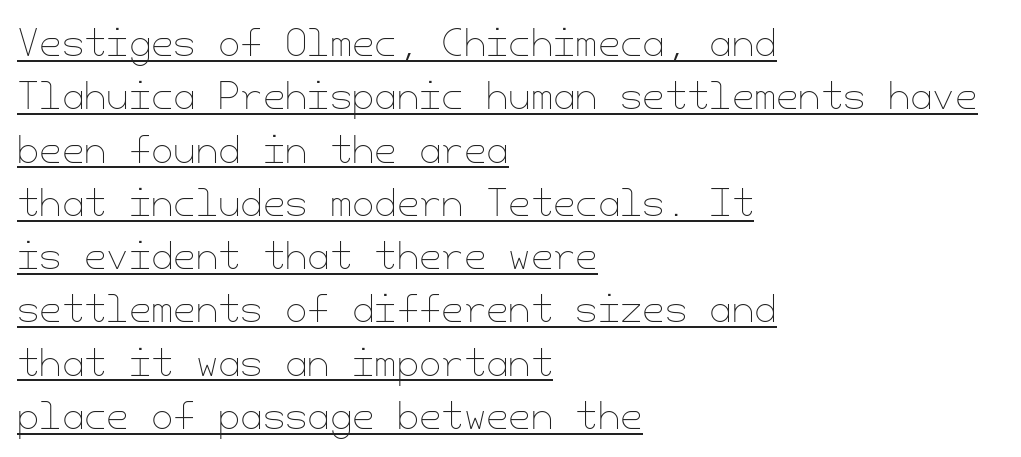
Q: Is the text bold? A: No.
Q: Is the text italic (slanted)? A: No, it is upright.
Q: Is the text underlined? A: Yes.
Q: How is the paragraph aligned? A: Left-aligned.
Q: Is the spacing between letters normal or unusually wide? A: Normal.
Q: Is the spacing between lines tight, normal or loose? A: Normal.
Q: Width (condensed, normal, or wide)? A: Normal.
Q: Stroke contrast? A: Low.
Q: x-height? A: Small.
